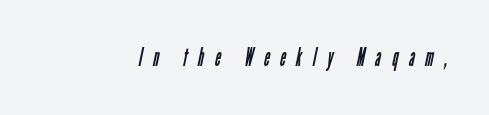
The strokes are not fattened; the text isn't bold. Words appear elongated and porous because spacing is wide. Beneath every word, the page is bare.
